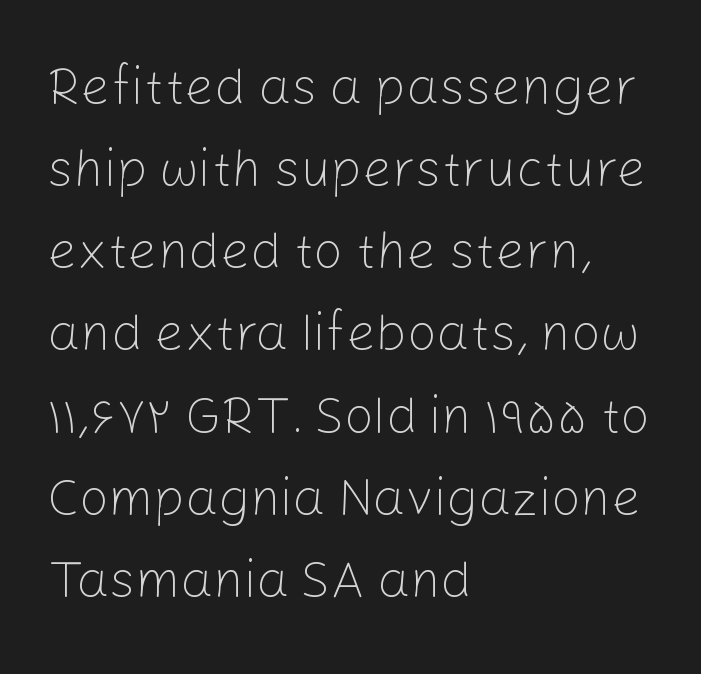
{"serif": "no", "italic": "no", "bold": "no", "weight": "light", "width": "normal", "stroke_contrast": "low", "x_height": "medium", "monospaced": "no", "underline": "no", "align": "left", "line_spacing": "normal", "line_spacing_ratio": 1.58, "letter_spacing": "normal", "letter_spacing_em": 0.0, "glyph_px": 52}
